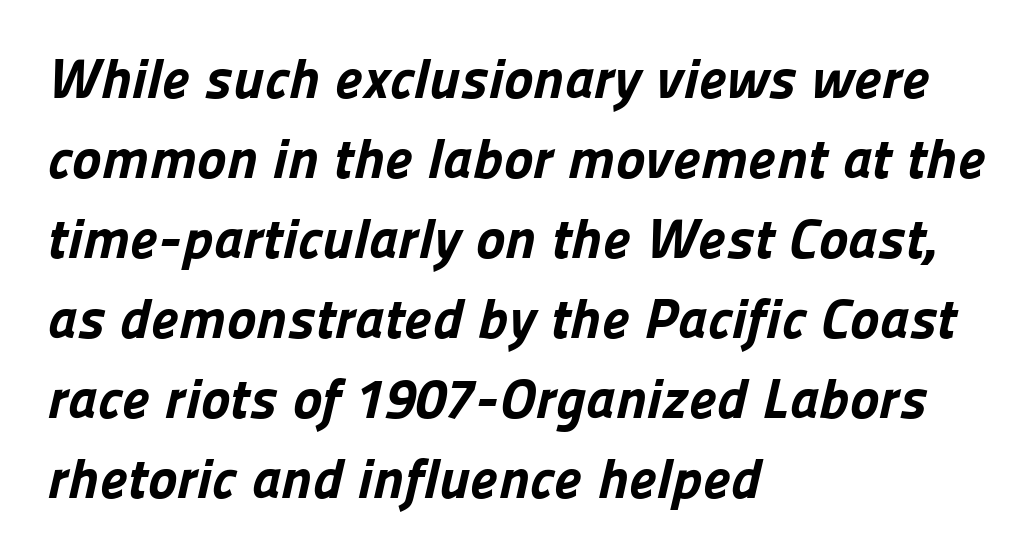
Q: Is the text bold? A: Yes.
Q: Is the typeface a serif or a sans-serif typeface? A: Sans-serif.
Q: Is the text underlined? A: No.
Q: How is the paragraph aligned? A: Left-aligned.
Q: Is the spacing between letters normal or unusually wide? A: Normal.
Q: Is the spacing between lines tight, normal or loose? A: Normal.
Q: Width (condensed, normal, or wide)? A: Normal.
Q: Stroke contrast? A: Low.
Q: x-height? A: Medium.
Q: Monospaced? A: No.
